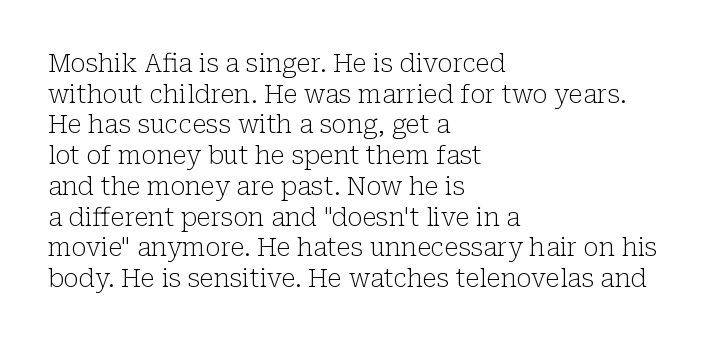
The image shows 25 px text type, upright; set left-aligned, line spacing 1.23x, normal letter spacing, not underlined.
